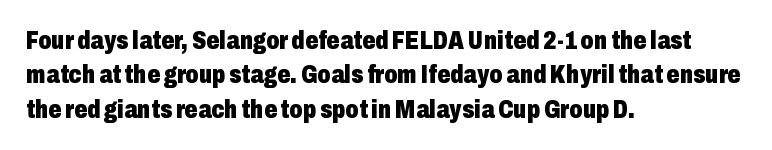
Q: Is the text bold? A: Yes.
Q: Is the text italic (slanted)? A: No, it is upright.
Q: Is the text underlined? A: No.
Q: How is the paragraph aligned? A: Left-aligned.
Q: Is the spacing between letters normal or unusually wide? A: Normal.
Q: Is the spacing between lines tight, normal or loose? A: Normal.
